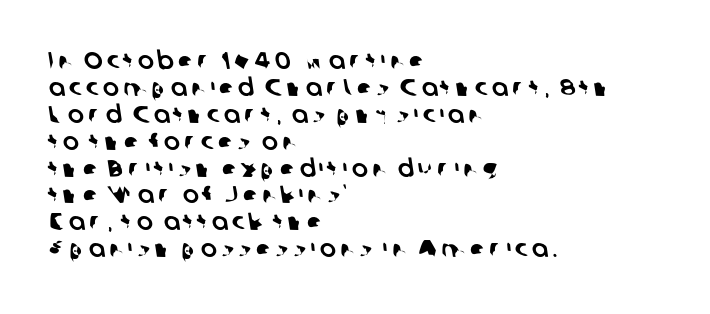
Q: Is the text underlined? A: No.
Q: How is the paragraph aligned? A: Left-aligned.
Q: Is the spacing between lines tight, normal or loose? A: Tight.
